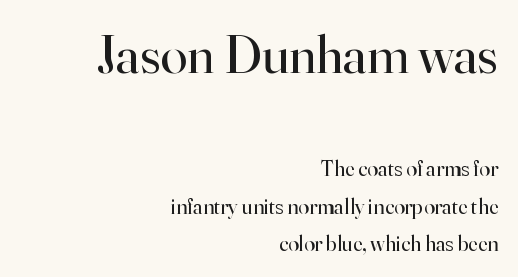
{"serif": "yes", "italic": "no", "bold": "no", "weight": "regular", "width": "normal", "stroke_contrast": "high", "x_height": "small", "monospaced": "no", "underline": "no", "align": "right", "line_spacing": "normal", "line_spacing_ratio": 1.69, "letter_spacing": "normal", "letter_spacing_em": 0.0, "larger_block": "first", "size_ratio": 2.45, "glyph_px": 54}
